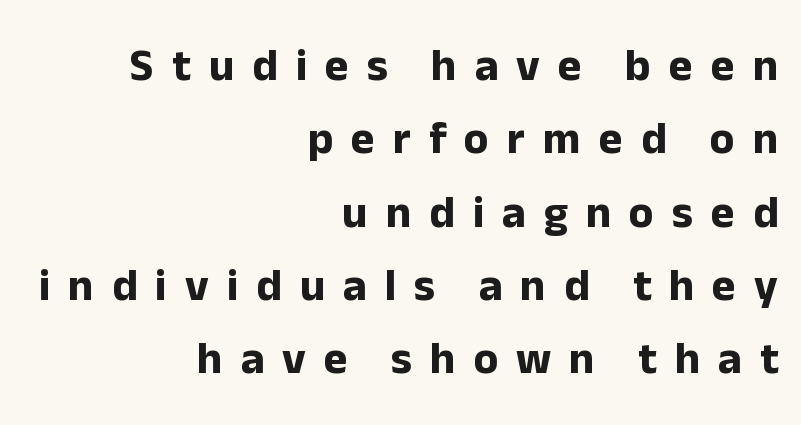
Tall strokes in this sample are plumb rather than angled. The vertical gap from one line to the next is medium. Strong, thick strokes mark this as bold type. What stands out about the letter spacing? Its width — letters are far apart.
